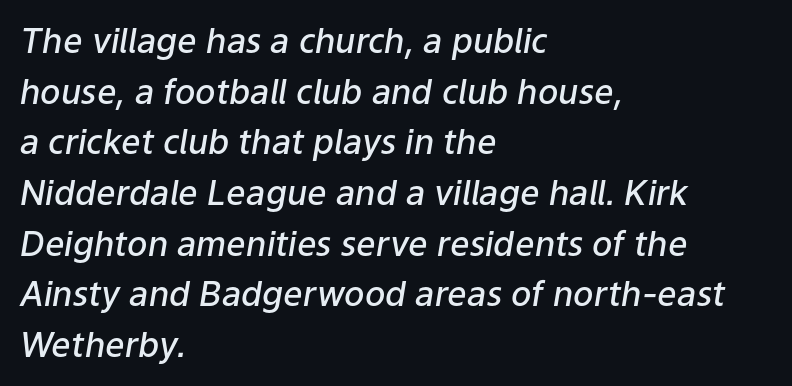
The image shows 34 px semibold type, italic (leaning right); set left-aligned, normal line spacing (1.49x), normal letter spacing, not underlined; low stroke contrast and a medium x-height.
